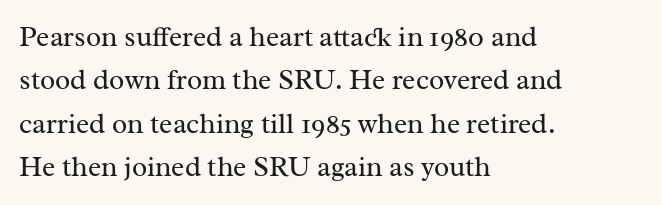
{"serif": "yes", "italic": "no", "bold": "no", "weight": "regular", "width": "normal", "stroke_contrast": "medium", "x_height": "medium", "monospaced": "no", "underline": "no", "align": "left", "line_spacing": "normal", "line_spacing_ratio": 1.55, "letter_spacing": "normal", "letter_spacing_em": 0.0, "glyph_px": 28}
